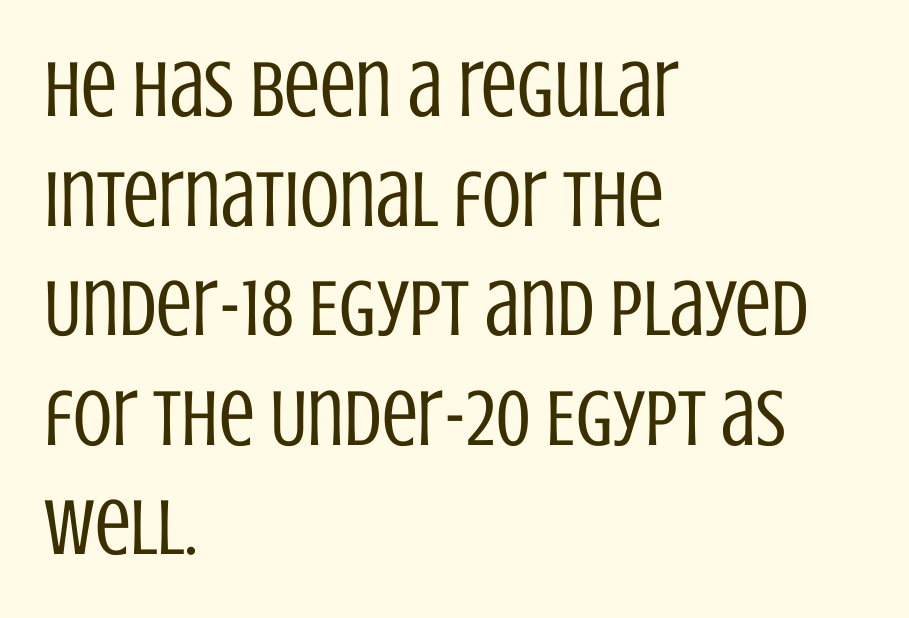
The image shows 80 px regular-weight, condensed sans-serif type, upright; set left-aligned, normal line spacing (1.37x), normal letter spacing, not underlined; low stroke contrast and a large x-height.
